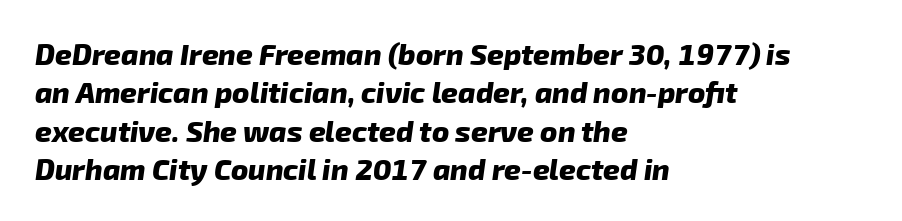
{"serif": "no", "bold": "yes", "weight": "heavy", "width": "normal", "stroke_contrast": "low", "x_height": "medium", "monospaced": "no", "underline": "no", "align": "left", "line_spacing": "normal", "line_spacing_ratio": 1.32, "letter_spacing": "normal", "letter_spacing_em": 0.0, "glyph_px": 29}
